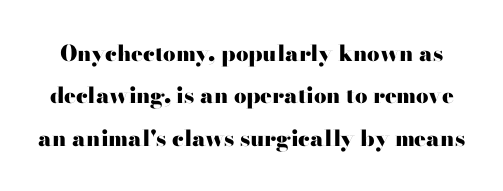
{"italic": "no", "bold": "yes", "underline": "no", "line_spacing": "loose", "line_spacing_ratio": 1.93, "letter_spacing": "normal", "letter_spacing_em": 0.0, "glyph_px": 22}
